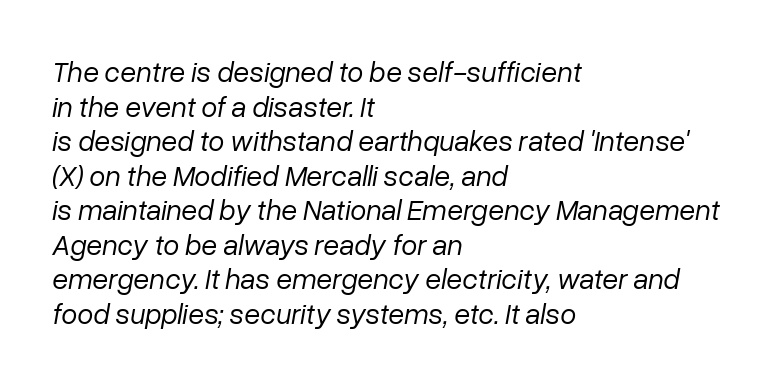
{"italic": "yes", "lean": "right", "slant_degrees": 10, "bold": "no", "weight": "regular", "width": "normal", "stroke_contrast": "low", "x_height": "medium", "monospaced": "no", "underline": "no", "align": "left", "line_spacing_ratio": 1.19, "letter_spacing": "normal", "letter_spacing_em": 0.0, "glyph_px": 29}
